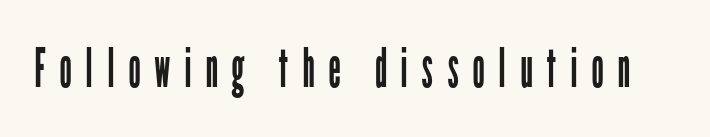
The image shows 55 px regular-weight, condensed sans-serif type, upright; set unusually wide letter spacing (+0.25 em), not underlined; low stroke contrast and a medium x-height.
